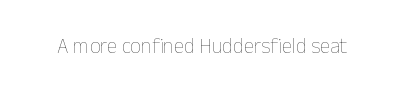
Q: Is the text bold? A: No.
Q: Is the text italic (slanted)? A: No, it is upright.
Q: Is the text underlined? A: No.
Q: Is the spacing between letters normal or unusually wide? A: Normal.
